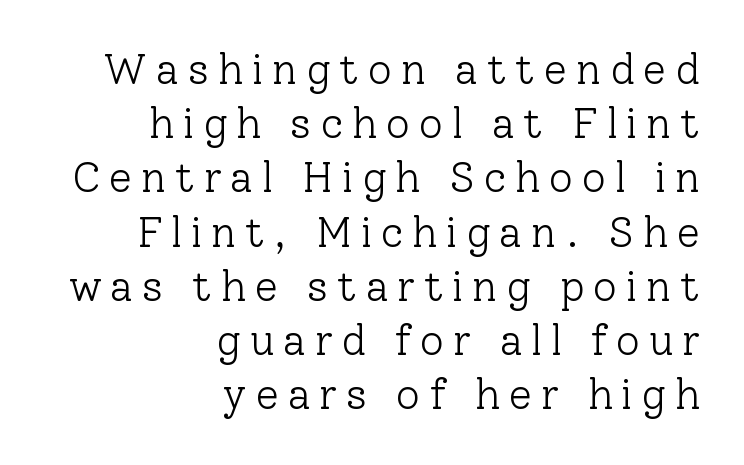
Q: Is the text bold? A: No.
Q: Is the text italic (slanted)? A: No, it is upright.
Q: Is the typeface a serif or a sans-serif typeface? A: Serif.
Q: Is the text underlined? A: No.
Q: How is the paragraph aligned? A: Right-aligned.
Q: Is the spacing between letters normal or unusually wide? A: Unusually wide.
Q: Is the spacing between lines tight, normal or loose? A: Normal.
Q: Width (condensed, normal, or wide)? A: Normal.
Q: Stroke contrast? A: Low.
Q: x-height? A: Medium.
Q: Monospaced? A: No.
